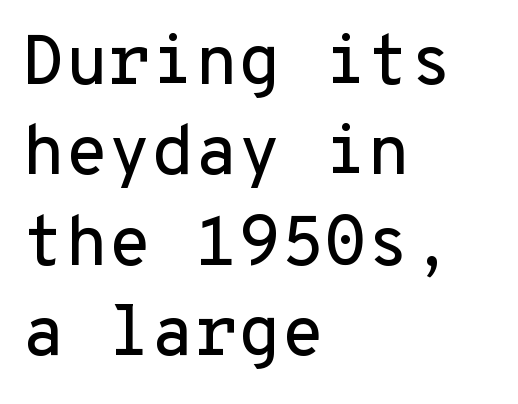
{"serif": "no", "italic": "no", "width": "normal", "stroke_contrast": "low", "x_height": "medium", "monospaced": "yes", "underline": "no", "align": "left", "line_spacing": "normal", "line_spacing_ratio": 1.29, "letter_spacing": "normal", "letter_spacing_em": 0.0, "glyph_px": 70}
